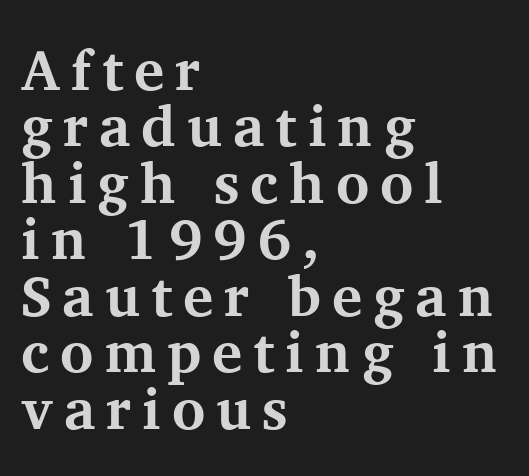
Q: Is the text bold? A: Yes.
Q: Is the text italic (slanted)? A: No, it is upright.
Q: Is the typeface a serif or a sans-serif typeface? A: Serif.
Q: Is the text underlined? A: No.
Q: How is the paragraph aligned? A: Left-aligned.
Q: Is the spacing between lines tight, normal or loose? A: Tight.
Q: Width (condensed, normal, or wide)? A: Normal.
Q: Stroke contrast? A: Medium.
Q: x-height? A: Medium.
Q: Monospaced? A: No.
